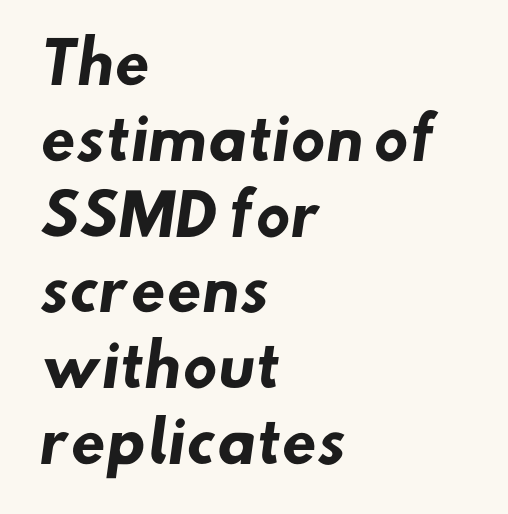
The image shows 57 px heavy sans-serif type; set left-aligned, normal line spacing (1.33x), normal letter spacing, not underlined; low stroke contrast and a small x-height.
